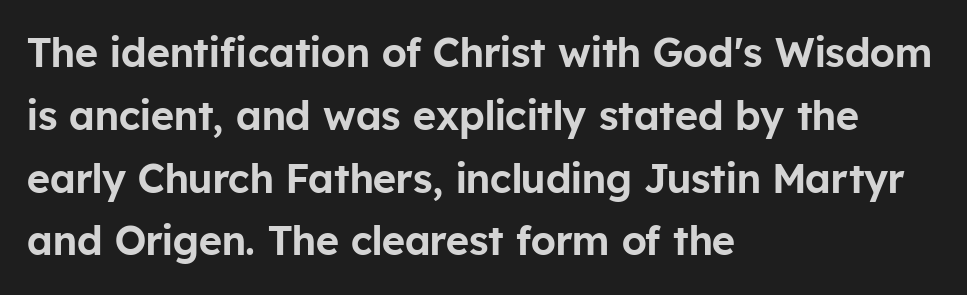
Q: Is the text italic (slanted)? A: No, it is upright.
Q: Is the typeface a serif or a sans-serif typeface? A: Sans-serif.
Q: Is the text underlined? A: No.
Q: How is the paragraph aligned? A: Left-aligned.
Q: Is the spacing between letters normal or unusually wide? A: Normal.
Q: Is the spacing between lines tight, normal or loose? A: Normal.
Q: Width (condensed, normal, or wide)? A: Normal.
Q: Stroke contrast? A: Low.
Q: x-height? A: Medium.
Q: Monospaced? A: No.
